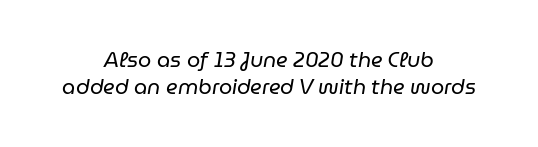
Q: Is the text bold? A: No.
Q: Is the text italic (slanted)? A: Yes, it leans right by about 9 degrees.
Q: Is the text underlined? A: No.
Q: How is the paragraph aligned? A: Centered.
Q: Is the spacing between letters normal or unusually wide? A: Normal.
Q: Is the spacing between lines tight, normal or loose? A: Normal.
